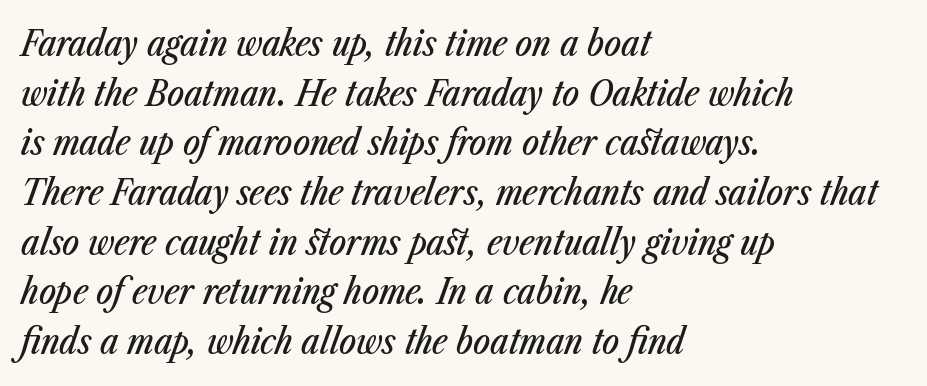
{"italic": "yes", "lean": "right", "slant_degrees": 23, "width": "condensed", "stroke_contrast": "low", "x_height": "medium", "monospaced": "no", "underline": "no", "align": "left", "line_spacing": "normal", "line_spacing_ratio": 1.38, "letter_spacing": "normal", "letter_spacing_em": 0.0, "glyph_px": 36}
